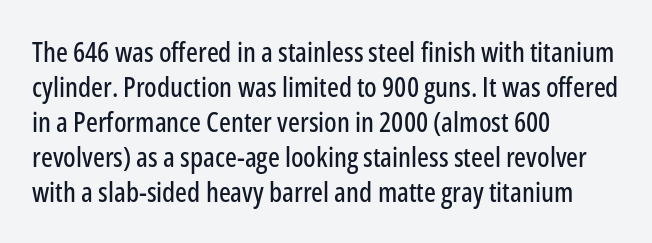
Examine the stroke ends and you'll find no serifs. Posture: vertical. The gap between lines stays unmarked. Caption: multi-line text, flush left, ragged right. Here the designer chose a conventional face with non-uniform glyph widths.
